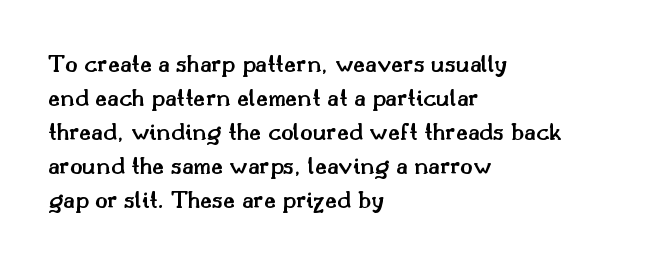
Each line starts at the same left margin while the right side varies. Short note: letters normally spaced. The passage shown is semibold, sitting just below true bold. Every stem runs plumb, perpendicular to the baseline.
